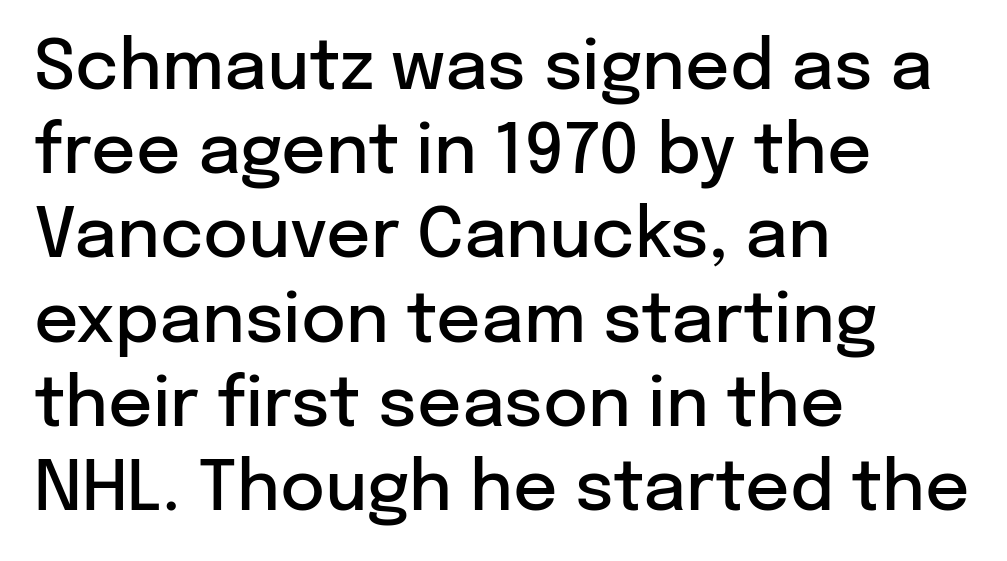
Upright lettering throughout. Beneath every word, the page is bare. Note the varied advance widths — an 'i' is clearly narrower than an 'm'. Note: no serifs on the glyphs.
